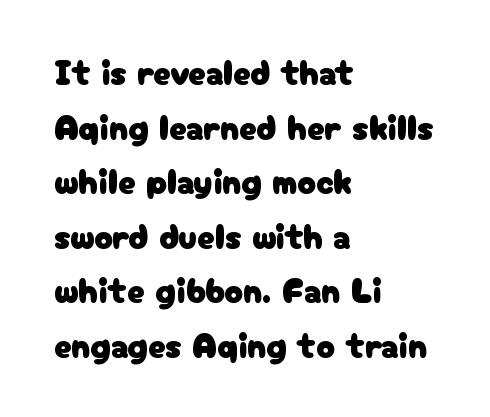
Q: Is the text italic (slanted)? A: No, it is upright.
Q: Is the typeface a serif or a sans-serif typeface? A: Sans-serif.
Q: Is the text underlined? A: No.
Q: How is the paragraph aligned? A: Left-aligned.
Q: Is the spacing between letters normal or unusually wide? A: Normal.
Q: Is the spacing between lines tight, normal or loose? A: Normal.
Q: Width (condensed, normal, or wide)? A: Normal.
Q: Stroke contrast? A: Low.
Q: x-height? A: Medium.
Q: Monospaced? A: No.
